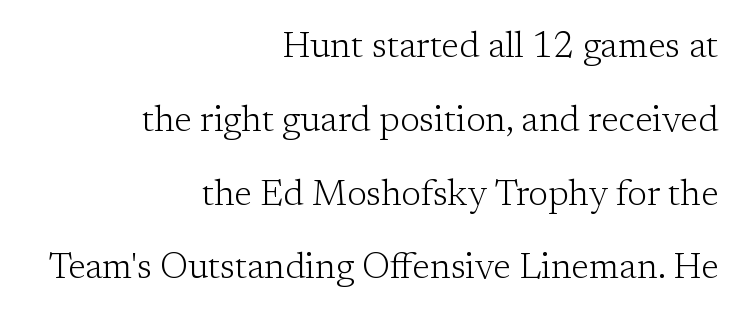
Q: Is the text bold? A: No.
Q: Is the text italic (slanted)? A: No, it is upright.
Q: Is the typeface a serif or a sans-serif typeface? A: Serif.
Q: Is the text underlined? A: No.
Q: How is the paragraph aligned? A: Right-aligned.
Q: Is the spacing between letters normal or unusually wide? A: Normal.
Q: Is the spacing between lines tight, normal or loose? A: Loose.
Q: Width (condensed, normal, or wide)? A: Normal.
Q: Stroke contrast? A: Low.
Q: x-height? A: Medium.
Q: Monospaced? A: No.
